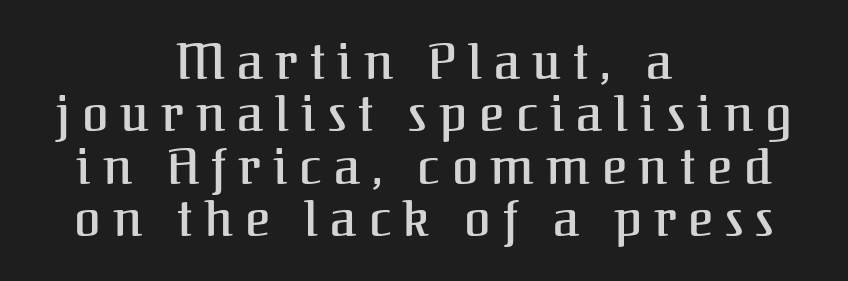
Q: Is the text italic (slanted)? A: No, it is upright.
Q: Is the typeface a serif or a sans-serif typeface? A: Serif.
Q: Is the text underlined? A: No.
Q: How is the paragraph aligned? A: Centered.
Q: Is the spacing between letters normal or unusually wide? A: Unusually wide.
Q: Is the spacing between lines tight, normal or loose? A: Tight.
Q: Width (condensed, normal, or wide)? A: Normal.
Q: Stroke contrast? A: Medium.
Q: x-height? A: Medium.
Q: Monospaced? A: No.
